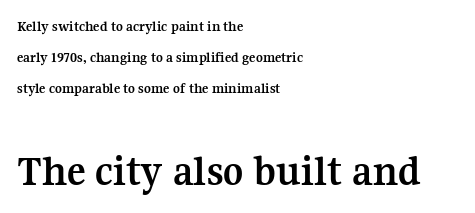
{"serif": "yes", "italic": "no", "bold": "yes", "weight": "semibold", "width": "normal", "stroke_contrast": "medium", "x_height": "medium", "monospaced": "no", "underline": "no", "align": "left", "line_spacing": "loose", "line_spacing_ratio": 2.06, "letter_spacing": "normal", "letter_spacing_em": 0.0, "larger_block": "second", "size_ratio": 2.93, "glyph_px": 44}
